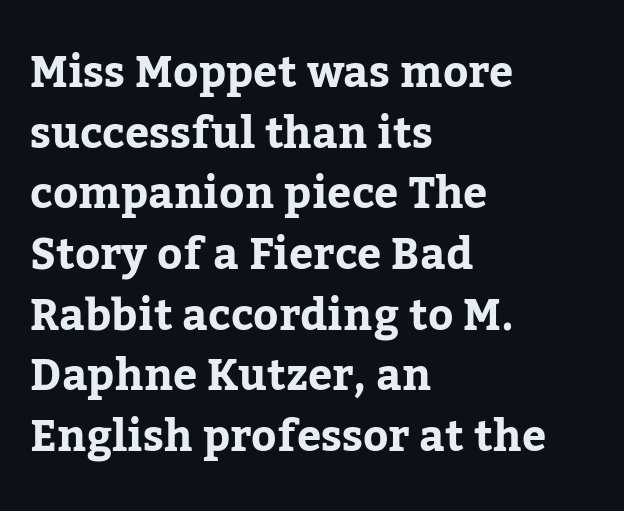
Each new line begins a customary step beneath the previous one. Typographically, this falls in the serif category. These lines were composed using upright roman letters. These lines keep a tight, regular rhythm from letter to letter. Line beginnings align vertically; line endings do not. Descenders are the only things crossing below the line.
